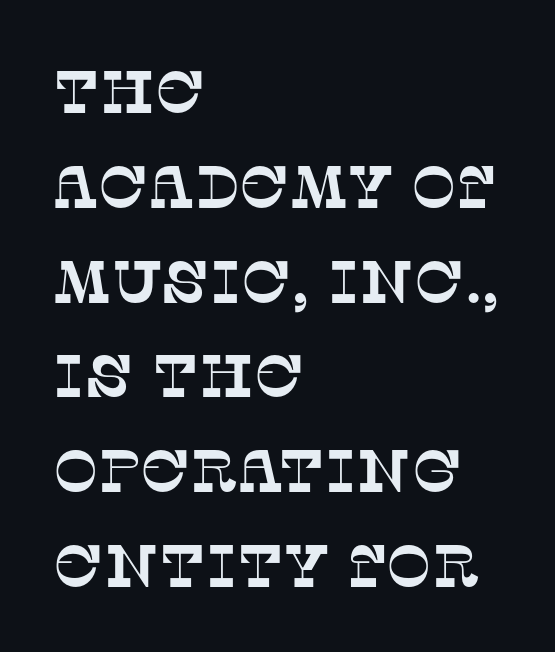
Varying glyph widths throughout — classic text-font behaviour. Casual observation: everything's shoved over to the left. The font family rendered here belongs to the serif group. The passage shown has conventional tracking throughout.
